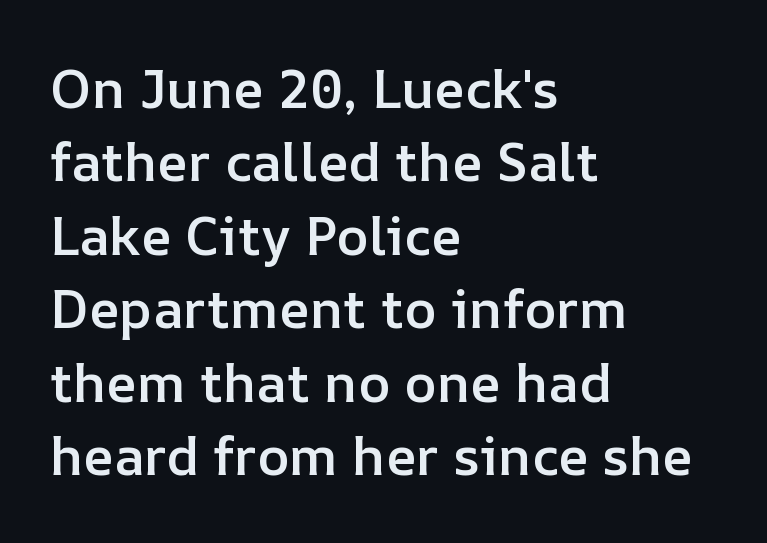
Q: Is the text bold? A: Semi-bold.
Q: Is the text italic (slanted)? A: No, it is upright.
Q: Is the text underlined? A: No.
Q: How is the paragraph aligned? A: Left-aligned.
Q: Is the spacing between letters normal or unusually wide? A: Normal.
Q: Is the spacing between lines tight, normal or loose? A: Normal.
Q: Width (condensed, normal, or wide)? A: Normal.
Q: Stroke contrast? A: Low.
Q: x-height? A: Medium.
Q: Monospaced? A: No.
